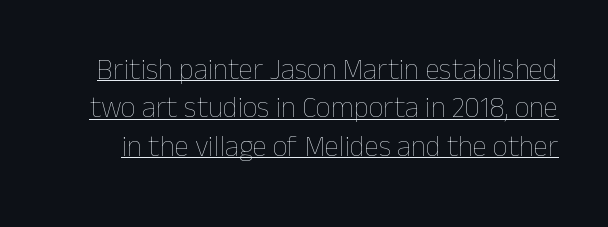
Q: Is the text bold? A: No.
Q: Is the text italic (slanted)? A: No, it is upright.
Q: Is the text underlined? A: Yes.
Q: Is the spacing between letters normal or unusually wide? A: Normal.
Q: Is the spacing between lines tight, normal or loose? A: Normal.
Q: Width (condensed, normal, or wide)? A: Normal.
Q: Stroke contrast? A: Low.
Q: x-height? A: Medium.
Q: Monospaced? A: No.
